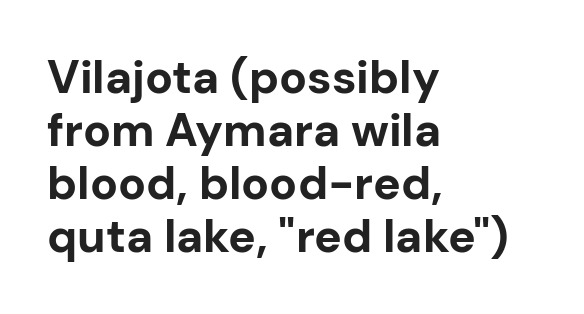
Here the glyphs are tracked normally, forming tight word shapes. On the weight axis this lands at bold, roughly 700. Tall strokes in this sample are plumb rather than angled. No feet cap the strokes, marking this as sans-serif type.
